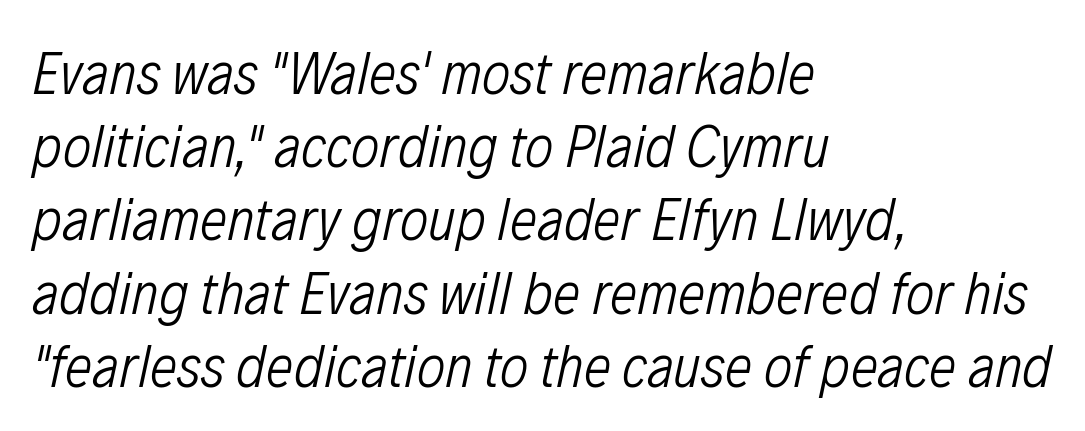
{"italic": "yes", "lean": "right", "slant_degrees": 12, "bold": "no", "weight": "light", "width": "condensed", "stroke_contrast": "low", "x_height": "medium", "monospaced": "no", "underline": "no", "align": "left", "line_spacing_ratio": 1.2, "letter_spacing": "normal", "letter_spacing_em": 0.0, "glyph_px": 61}
